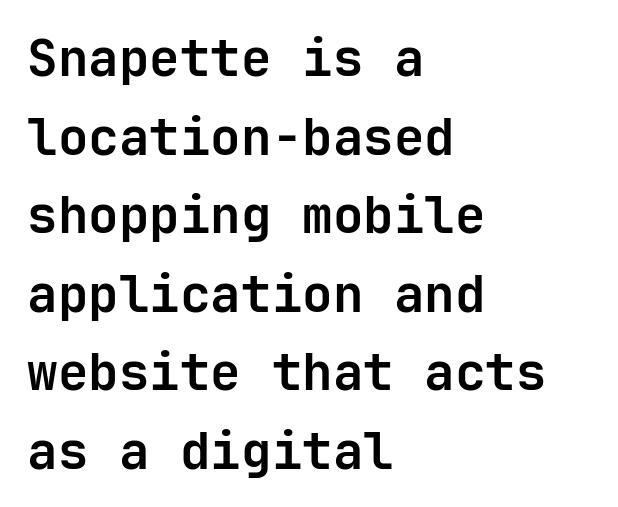
If you drew a line through each stem, it would be perfectly vertical. Emphasis by weight is at full strength: bold. Grotesque or geometric, the face here clearly has no serifs. Regarding leading, the lines here are spaced in the standard way.
